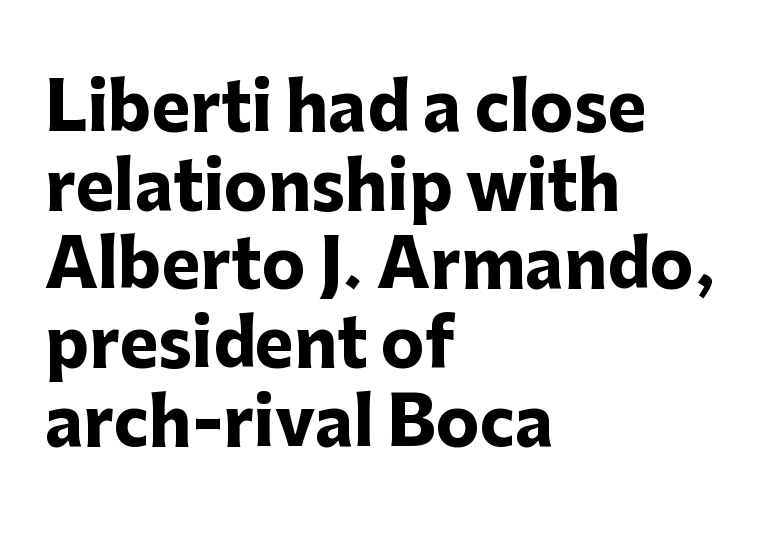
Q: Is the text bold? A: Yes.
Q: Is the text italic (slanted)? A: No, it is upright.
Q: Is the typeface a serif or a sans-serif typeface? A: Sans-serif.
Q: Is the text underlined? A: No.
Q: How is the paragraph aligned? A: Left-aligned.
Q: Is the spacing between letters normal or unusually wide? A: Normal.
Q: Width (condensed, normal, or wide)? A: Normal.
Q: Stroke contrast? A: Low.
Q: x-height? A: Medium.
Q: Monospaced? A: No.
